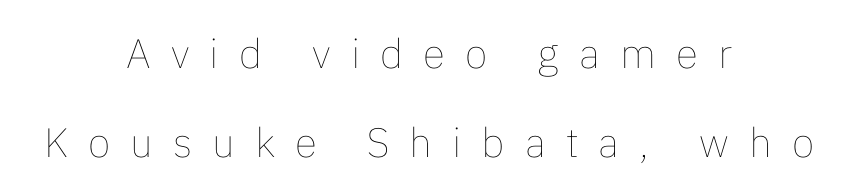
{"italic": "no", "bold": "no", "weight": "thin", "width": "normal", "stroke_contrast": "low", "x_height": "medium", "monospaced": "no", "underline": "no", "align": "center", "line_spacing": "loose", "line_spacing_ratio": 2.16, "letter_spacing": "wide", "letter_spacing_em": 0.49, "glyph_px": 41}
